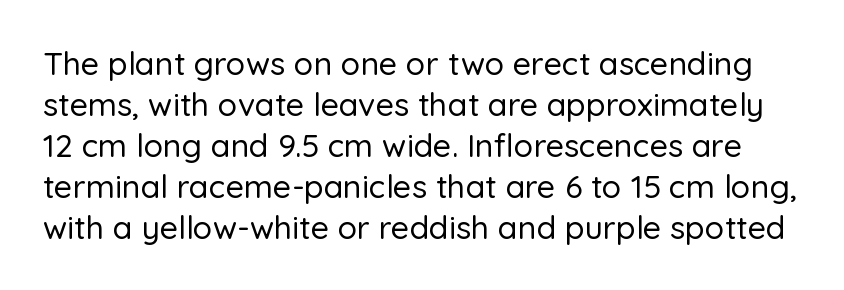
Q: Is the text italic (slanted)? A: No, it is upright.
Q: Is the typeface a serif or a sans-serif typeface? A: Sans-serif.
Q: Is the text underlined? A: No.
Q: Is the spacing between letters normal or unusually wide? A: Normal.
Q: Is the spacing between lines tight, normal or loose? A: Normal.
Q: Width (condensed, normal, or wide)? A: Normal.
Q: Stroke contrast? A: Low.
Q: x-height? A: Medium.
Q: Monospaced? A: No.
